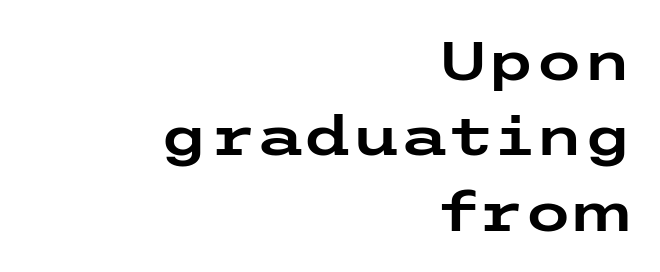
The vertical gap from one line to the next is medium. Nothing unusual about the tracking: characters are spaced as the font intends. I'd call this a sans setting — the letters go barefoot. The space beneath each line is pristine and unruled.
